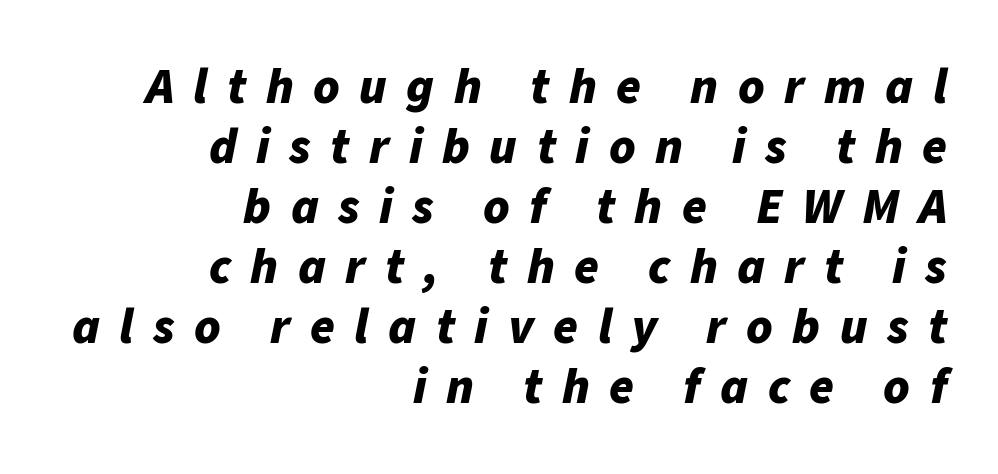
Q: Is the text bold? A: Yes.
Q: Is the text italic (slanted)? A: Yes, it leans right by about 11 degrees.
Q: Is the text underlined? A: No.
Q: How is the paragraph aligned? A: Right-aligned.
Q: Is the spacing between letters normal or unusually wide? A: Unusually wide.
Q: Width (condensed, normal, or wide)? A: Normal.
Q: Stroke contrast? A: Low.
Q: x-height? A: Medium.
Q: Monospaced? A: No.
